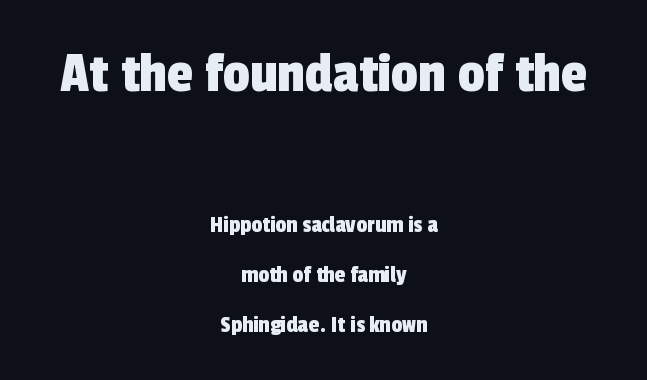
Q: Is the typeface a serif or a sans-serif typeface? A: Sans-serif.
Q: Is the text underlined? A: No.
Q: How is the paragraph aligned? A: Centered.
Q: Is the spacing between letters normal or unusually wide? A: Normal.
Q: Is the spacing between lines tight, normal or loose? A: Loose.
Q: Which block of text is set in a larger size, the first (top) or the second (bottom)? A: The first (top) one.
Q: Width (condensed, normal, or wide)? A: Condensed.
Q: x-height? A: Medium.
Q: Monospaced? A: No.
